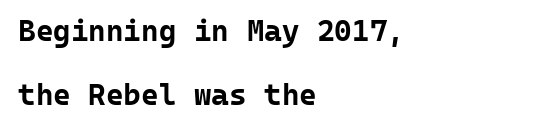
Every character here occupies the same horizontal width, giving the sample a typewriter-like rhythm. Reading down the block, your eye returns to a fixed left position each line. This is heavy type, rendered in bold. Note: no serifs on the glyphs.
